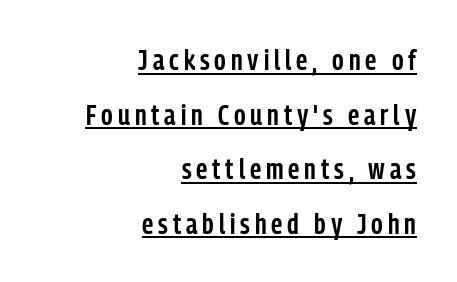
Note the varied advance widths — an 'i' is clearly narrower than an 'm'. Teacher's note: observe the even right margin — that is flush-right alignment. What weight is shown? A semibold, between regular and bold. Style check: upright. The type family on display is of the sans-serif kind. Does a line run under the words? Yes, clearly.
